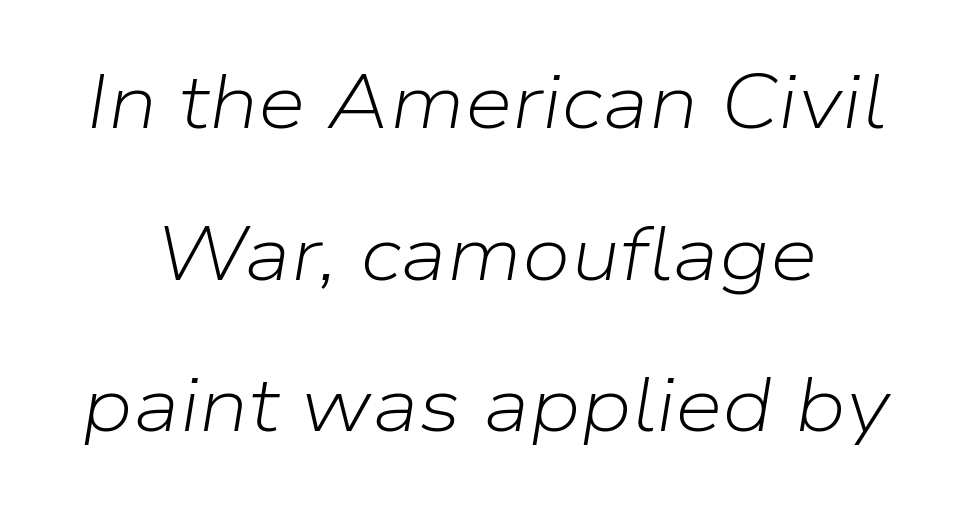
One glance says open: line gaps are wider than usual. Honestly, the letter spacing is just normal — you wouldn't notice it. Descenders are the only things crossing below the line. Proportional: the letters do not fall into vertical columns.
